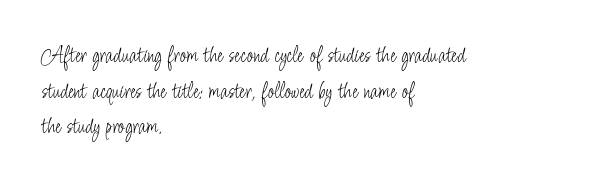
{"bold": "no", "underline": "no", "align": "left", "line_spacing": "normal", "line_spacing_ratio": 1.48, "letter_spacing": "normal", "letter_spacing_em": 0.0, "glyph_px": 24}
